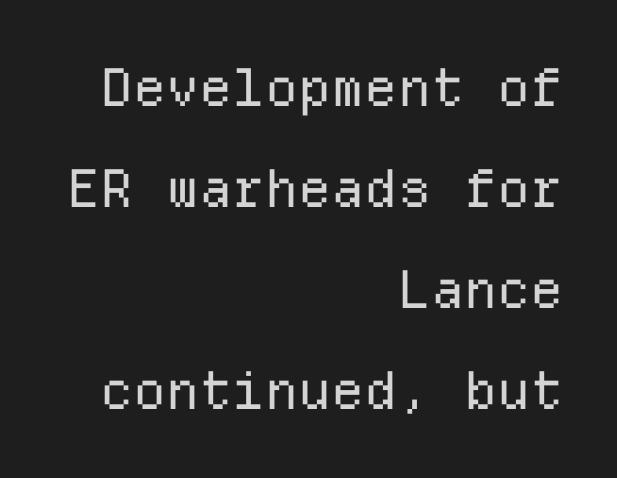
The image shows 52 px regular-weight sans-serif type, upright, monospaced; set right-aligned, loose line spacing (1.94x), normal letter spacing, not underlined; low stroke contrast and a medium x-height.
